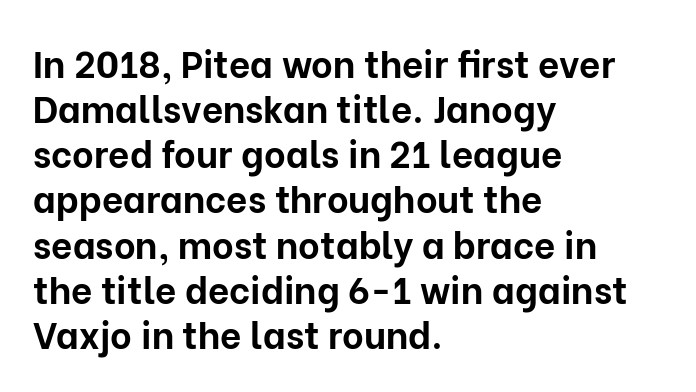
This rendering uses left alignment, leaving the right contour irregular. A typesetter would call this zero additional tracking. The letters stand upright; this is a roman face. Proportional: the letters do not fall into vertical columns.
